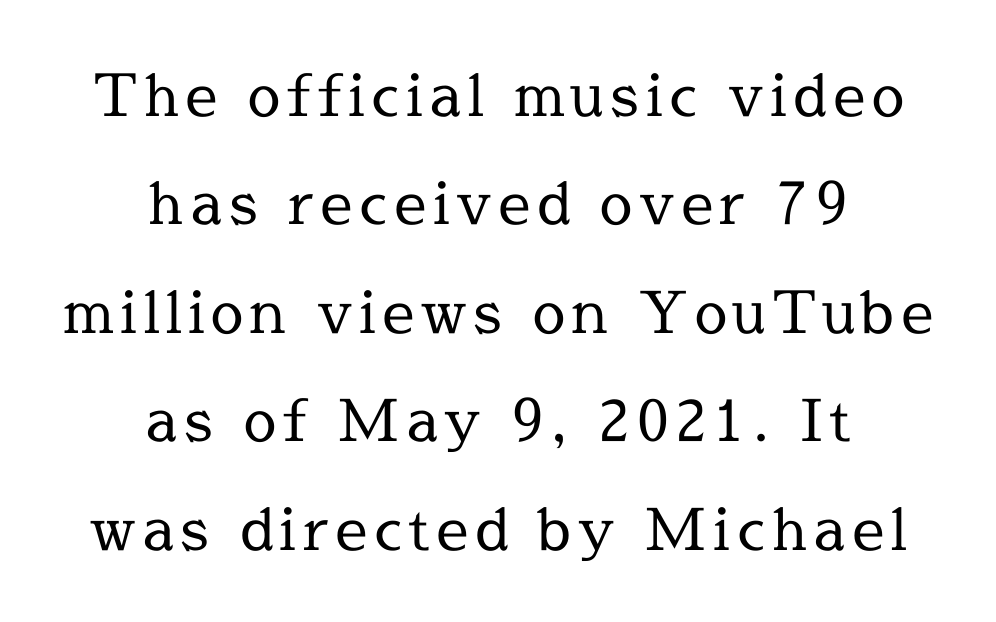
{"serif": "yes", "italic": "no", "bold": "no", "weight": "regular", "width": "normal", "x_height": "medium", "monospaced": "no", "underline": "no", "align": "center", "line_spacing_ratio": 1.87, "glyph_px": 58}
